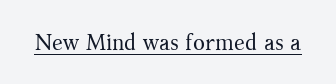
Q: Is the text bold? A: No.
Q: Is the text italic (slanted)? A: No, it is upright.
Q: Is the text underlined? A: Yes.
Q: Is the spacing between letters normal or unusually wide? A: Normal.
